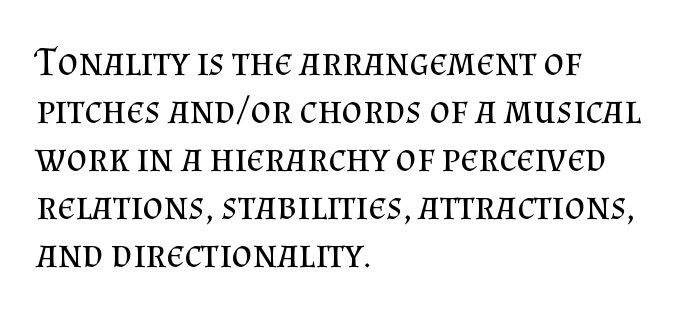
The image shows 40 px regular-weight serif type, upright; set left-aligned, line spacing 1.2x, normal letter spacing, not underlined; medium stroke contrast and a small x-height.
